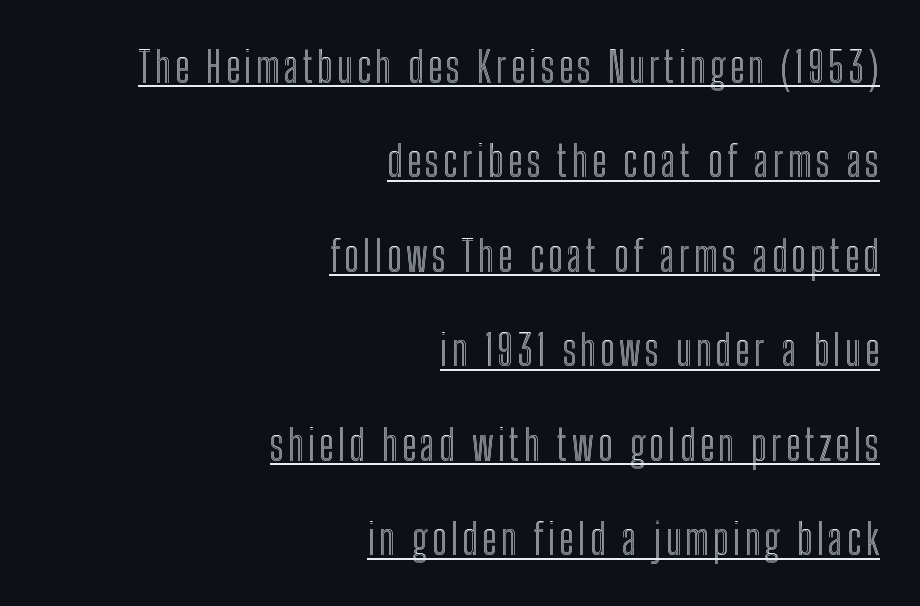
{"italic": "no", "width": "condensed", "x_height": "medium", "monospaced": "no", "underline": "yes", "align": "right", "line_spacing": "loose", "line_spacing_ratio": 2.25, "glyph_px": 42}
